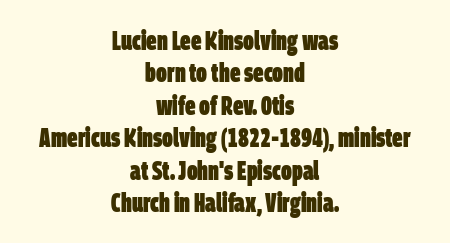
{"bold": "yes", "underline": "no", "align": "center", "line_spacing": "normal", "line_spacing_ratio": 1.25, "letter_spacing": "normal", "letter_spacing_em": 0.0, "glyph_px": 26}
